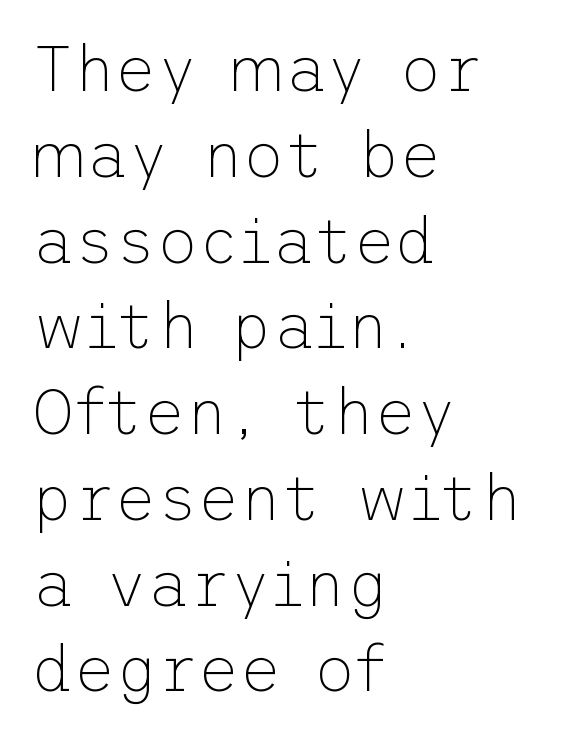
{"serif": "no", "italic": "no", "bold": "no", "weight": "thin", "width": "normal", "stroke_contrast": "low", "x_height": "medium", "underline": "no", "align": "left", "line_spacing": "normal", "line_spacing_ratio": 1.34, "letter_spacing": "normal", "letter_spacing_em": 0.0, "glyph_px": 64}
